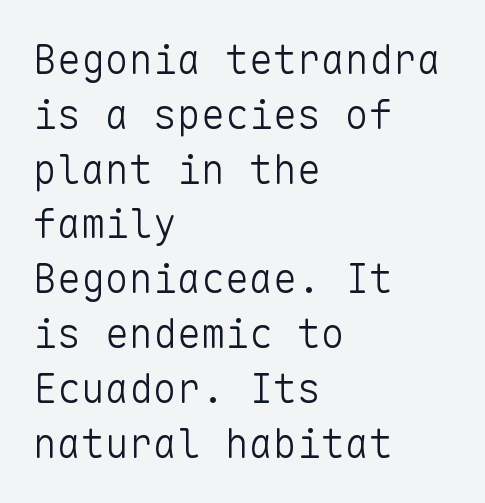
{"serif": "no", "italic": "no", "bold": "no", "weight": "light", "width": "normal", "stroke_contrast": "low", "x_height": "medium", "monospaced": "yes", "underline": "no", "align": "left", "line_spacing": "normal", "line_spacing_ratio": 1.37, "letter_spacing": "normal", "letter_spacing_em": 0.0, "glyph_px": 40}
